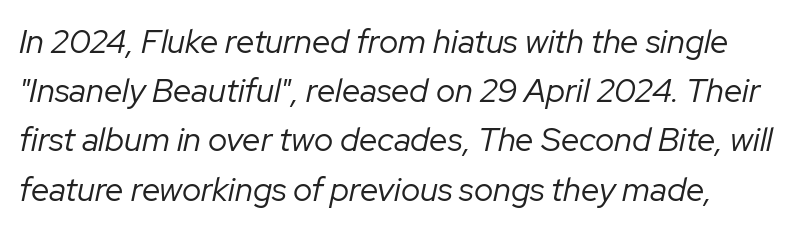
The image shows 33 px regular-weight type, italic (leaning right); set normal line spacing (1.49x), normal letter spacing, not underlined; low stroke contrast and a medium x-height.
